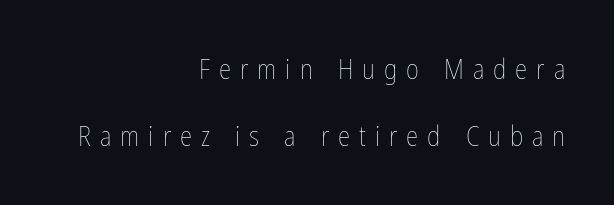
{"italic": "no", "bold": "no", "weight": "thin", "width": "condensed", "stroke_contrast": "low", "x_height": "medium", "monospaced": "no", "underline": "no", "align": "right", "line_spacing": "loose", "line_spacing_ratio": 2.4, "letter_spacing": "wide", "letter_spacing_em": 0.32, "glyph_px": 28}
